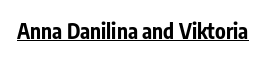
Emphasis is given by a line drawn under the lettering. Weight: bold. Honestly, the letter spacing is just normal — you wouldn't notice it. Is there any slant? The stems are plumb.
